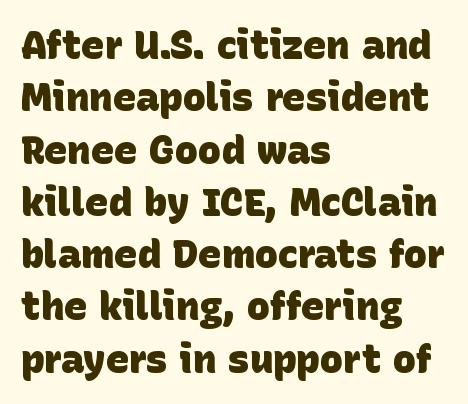
Regarding serifs, this sample does without them. Compared with an ordinary text face, these strokes are far heavier — a full bold. The string is rendered with underlining switched off. Reading down the block, your eye returns to a fixed left position each line. Do the characters align in a grid? No, the font is proportional. Honestly, the letter spacing is just normal — you wouldn't notice it.
